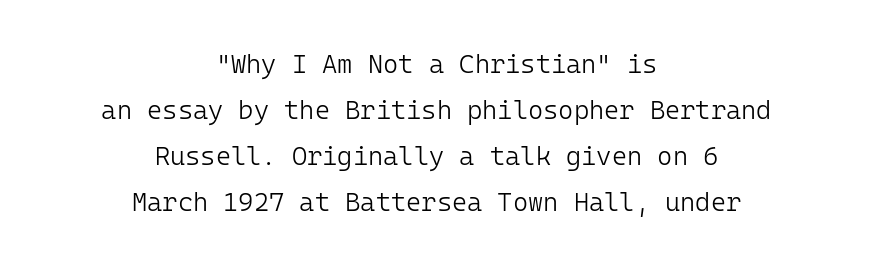
{"italic": "no", "bold": "no", "underline": "no", "align": "center", "line_spacing_ratio": 1.77, "letter_spacing": "normal", "letter_spacing_em": 0.0, "glyph_px": 26}
